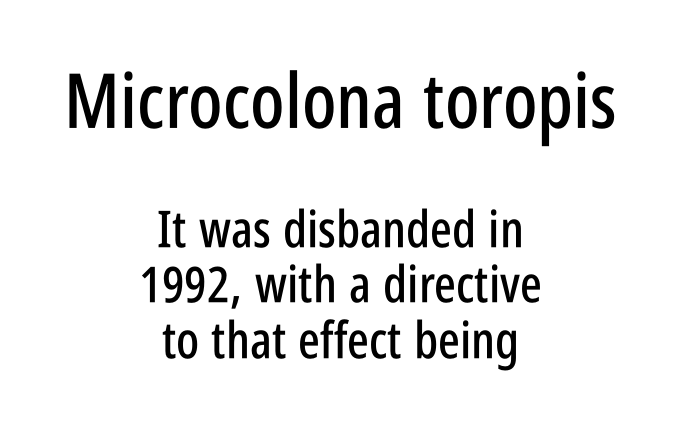
{"serif": "no", "italic": "no", "width": "condensed", "stroke_contrast": "low", "x_height": "large", "monospaced": "no", "underline": "no", "align": "center", "line_spacing": "tight", "line_spacing_ratio": 1.09, "letter_spacing": "normal", "letter_spacing_em": 0.0, "larger_block": "first", "size_ratio": 1.49, "glyph_px": 76}
